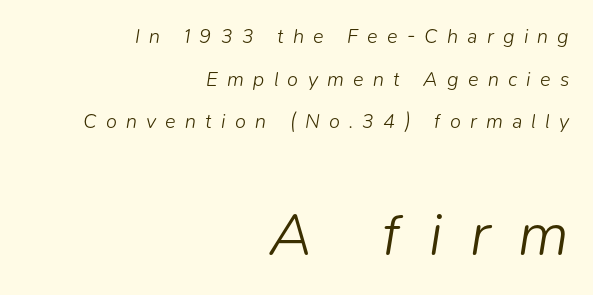
An italicized treatment has been applied to the whole sample. This layout puts the modest block above and the oversized block below. The text block is weighted toward the right margin, trailing off unevenly leftward. Caption: face not bold, strokes unweighted. Character widths vary here, with narrow letters taking less room than wide ones.
